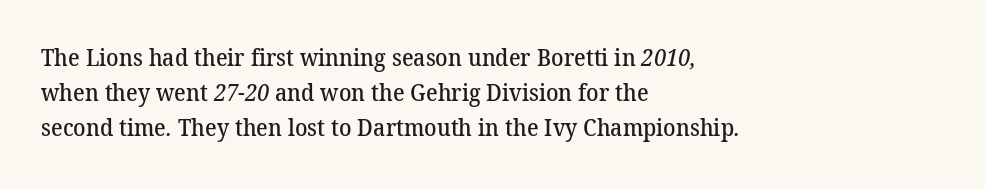
The line texture is even and compact thanks to regular tracking. Firm but not heavy-handed strokes: this text is semibold. The specimen omits any rule beneath the text block's lines. This rendering uses left alignment, leaving the right contour irregular. The space between consecutive lines is moderate.
